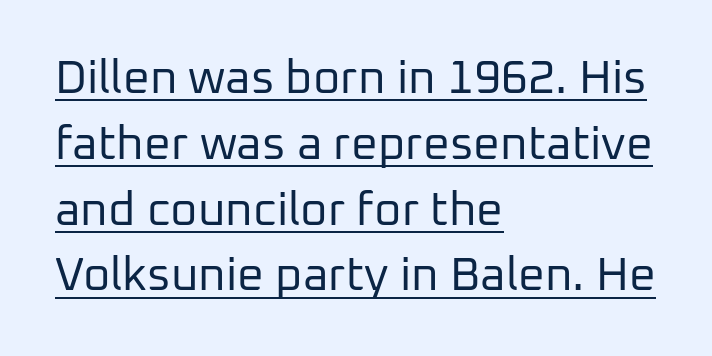
The image shows 47 px regular-weight sans-serif type, upright; set left-aligned, normal line spacing (1.4x), normal letter spacing, underlined; low stroke contrast and a medium x-height.
